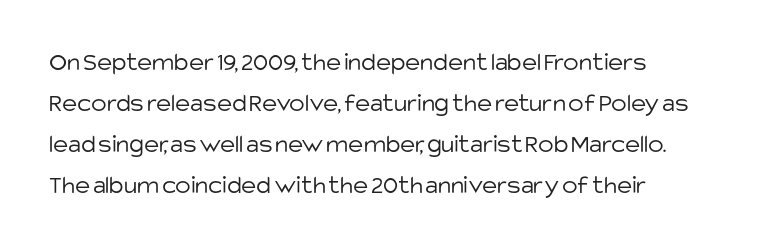
The image shows 26 px text type, upright; set normal line spacing (1.58x), normal letter spacing, not underlined.
